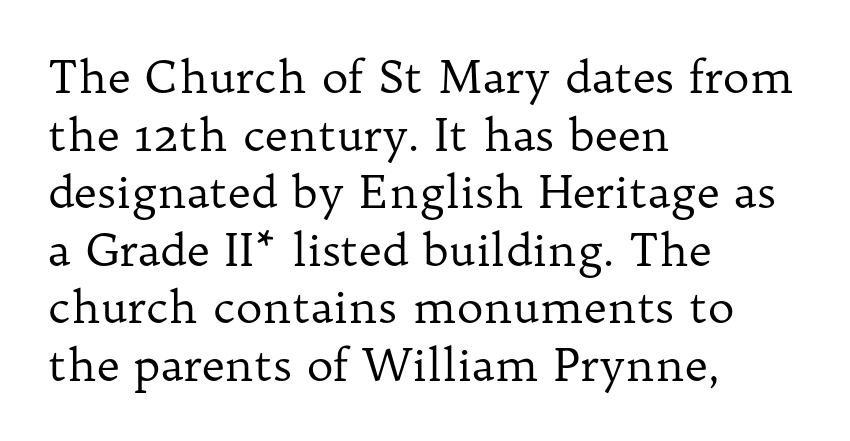
Glyph-to-glyph distance matches everyday printed text. Is this a fixed-width face? No — the glyphs have proportional, varying widths. Successive baselines arrive at the customary interval. The paragraph has a hard left edge and a soft right edge.
